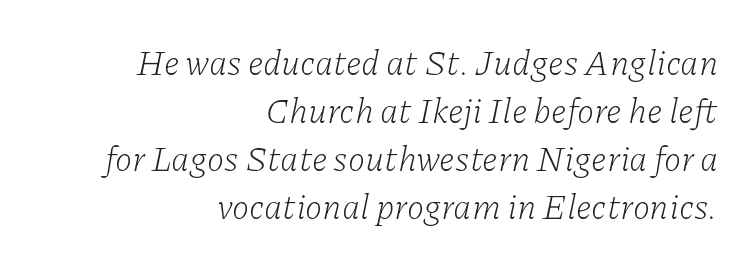
Q: Is the text bold? A: No.
Q: Is the text italic (slanted)? A: Yes, it leans right by about 11 degrees.
Q: Is the typeface a serif or a sans-serif typeface? A: Serif.
Q: Is the text underlined? A: No.
Q: How is the paragraph aligned? A: Right-aligned.
Q: Is the spacing between letters normal or unusually wide? A: Normal.
Q: Is the spacing between lines tight, normal or loose? A: Normal.
Q: Width (condensed, normal, or wide)? A: Normal.
Q: Stroke contrast? A: Low.
Q: x-height? A: Medium.
Q: Monospaced? A: No.
